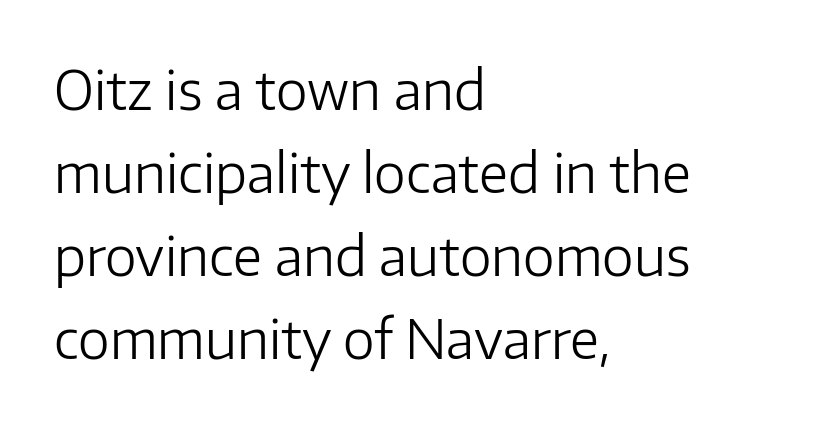
The image shows 54 px light sans-serif type, upright; set left-aligned, normal line spacing (1.54x), normal letter spacing, not underlined; low stroke contrast and a medium x-height.
